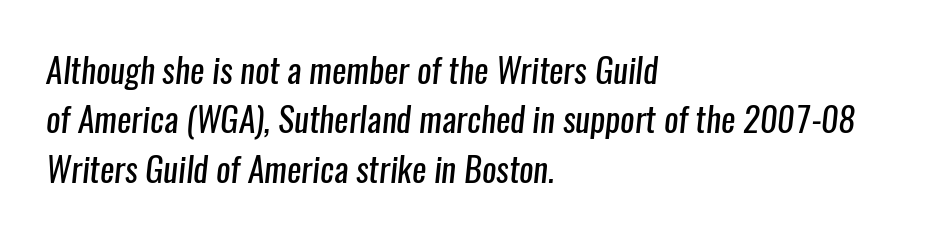
The image shows 34 px regular-weight, condensed sans-serif type; set left-aligned, normal line spacing (1.45x), normal letter spacing, not underlined; low stroke contrast and a medium x-height.
